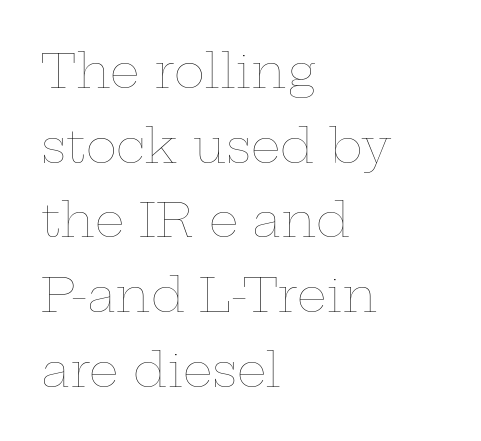
A bare baseline throughout the passage. The line-height multiplier appears to be the usual default. Nothing unusual about the tracking: characters are spaced as the font intends. The passage shown is typed in a proportional face where columns would drift. Each line starts at the same left margin while the right side varies.
